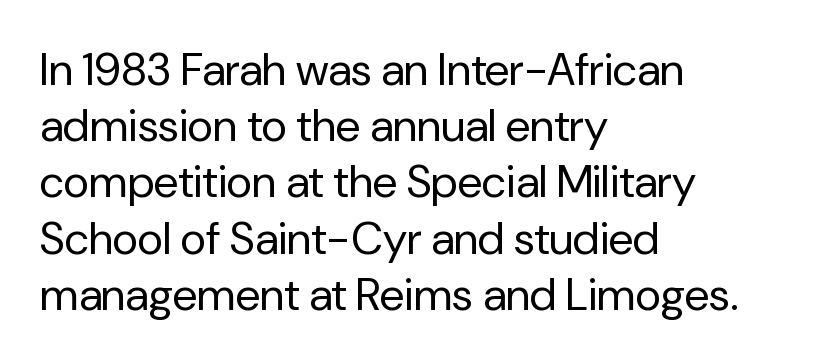
Q: Is the text bold? A: No.
Q: Is the text italic (slanted)? A: No, it is upright.
Q: Is the typeface a serif or a sans-serif typeface? A: Sans-serif.
Q: Is the text underlined? A: No.
Q: How is the paragraph aligned? A: Left-aligned.
Q: Is the spacing between letters normal or unusually wide? A: Normal.
Q: Is the spacing between lines tight, normal or loose? A: Normal.
Q: Width (condensed, normal, or wide)? A: Normal.
Q: Stroke contrast? A: Low.
Q: x-height? A: Medium.
Q: Monospaced? A: No.
